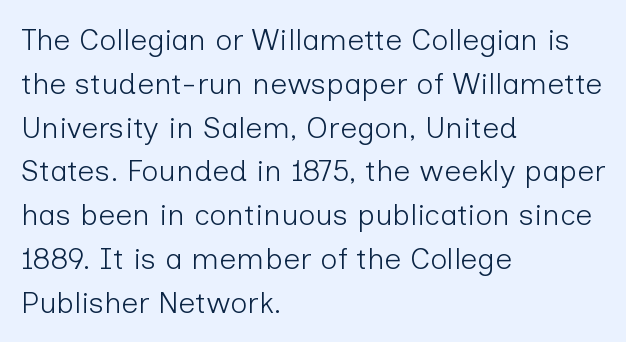
The letters stand upright; this is a roman face. The glyphs in this specimen are sans serif. Whoever set this chose a conventional vertical rhythm. Nothing unusual about the tracking: characters are spaced as the font intends. Alignment: flush left.
